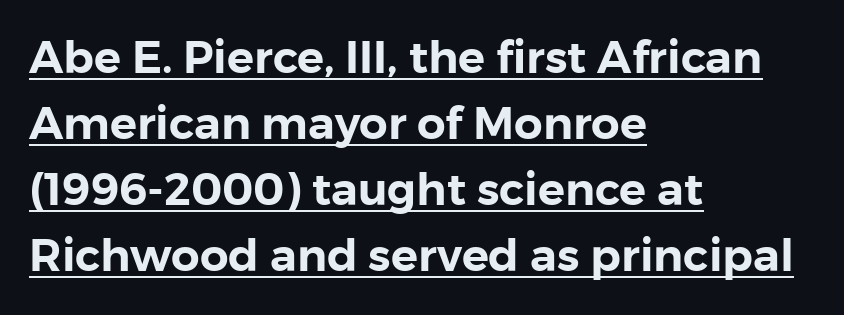
The image shows 45 px sans-serif type, upright; set left-aligned, normal line spacing (1.47x), normal letter spacing, underlined; low stroke contrast and a medium x-height.
